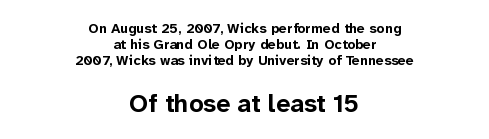
Q: Is the text bold? A: Yes.
Q: Is the text italic (slanted)? A: No, it is upright.
Q: Is the text underlined? A: No.
Q: How is the paragraph aligned? A: Centered.
Q: Is the spacing between letters normal or unusually wide? A: Normal.
Q: Is the spacing between lines tight, normal or loose? A: Tight.
Q: Which block of text is set in a larger size, the first (top) or the second (bottom)? A: The second (bottom) one.
